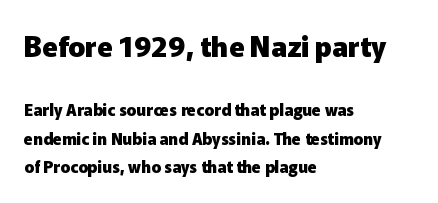
A typesetter would label this face a sans. Each letter keeps its own natural width here, so spacing adapts to shape. The ragged edge is on the right, which tells us the setting is flush left. Check the space under the baseline: it is left empty. Ordinary non-slanted type is in use.
